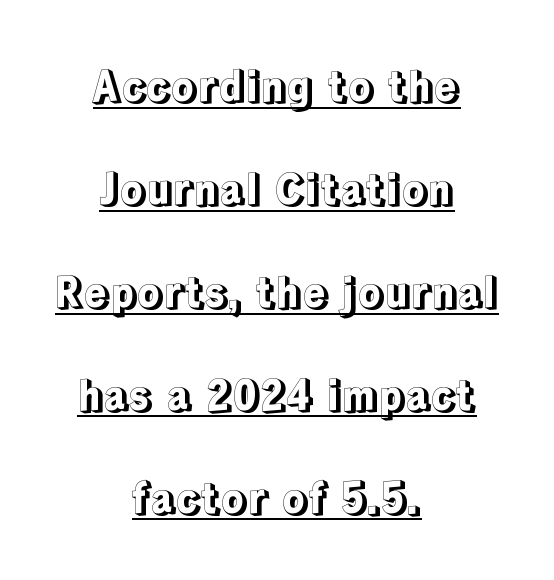
{"italic": "no", "width": "normal", "x_height": "medium", "monospaced": "no", "underline": "yes", "align": "center", "line_spacing": "loose", "line_spacing_ratio": 2.45, "letter_spacing": "normal", "letter_spacing_em": 0.0, "glyph_px": 42}
